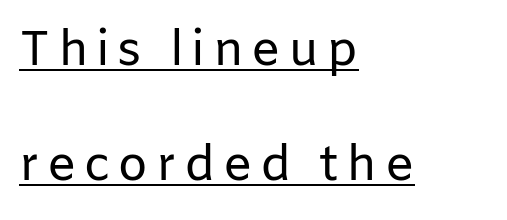
The image shows 49 px regular-weight sans-serif type, upright; set left-aligned, loose line spacing (2.35x), underlined; low stroke contrast and a medium x-height.
